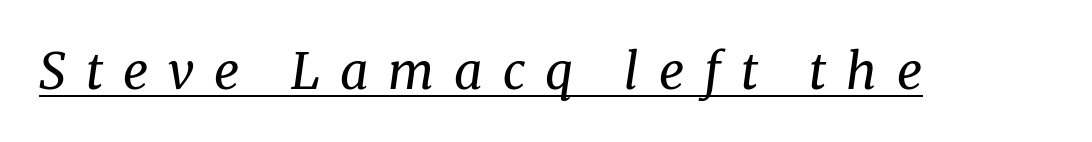
The image shows 50 px regular-weight serif type, italic (leaning right); set unusually wide letter spacing (+0.4 em), underlined; medium stroke contrast and a medium x-height.
